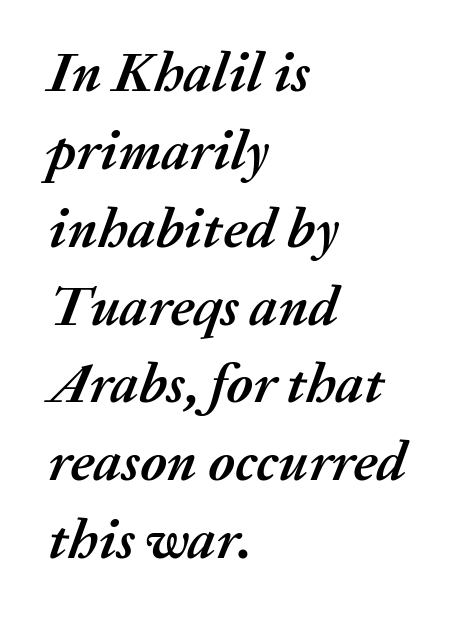
How heavy is the stroke? Heavy — this is a bold. Students, note that the glyphs here touch the page at normal intervals. The rag falls on the right side of this text block. Italic? Definitely — the glyphs are oblique. Spacing verdict: proportional, widths tailored to each character.
